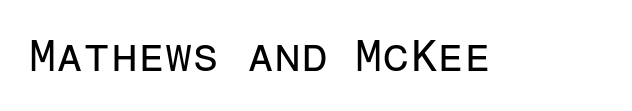
The image shows 44 px regular-weight sans-serif type, upright, monospaced; set normal letter spacing, not underlined; low stroke contrast and a medium x-height.
